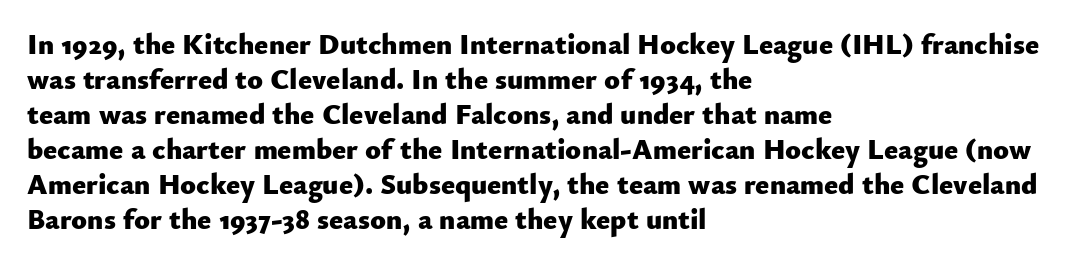
The image shows 29 px heavy sans-serif type, upright; set left-aligned, line spacing 1.21x, normal letter spacing, not underlined; low stroke contrast and a small x-height.
